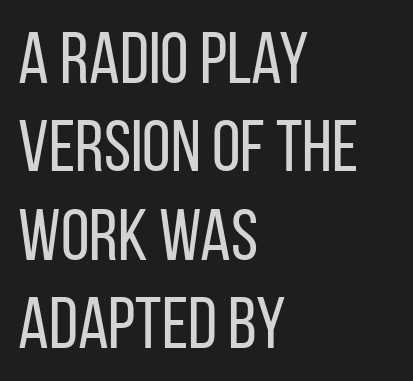
These glyphs show unthickened strokes, regular width or finer. This is roman type, the default non-slanted kind. What kind of face is this? One without serifs — a sans. Spacing verdict: proportional, widths tailored to each character. These lines stack with their left ends in a neat column. Lines of text with bare space underneath.
